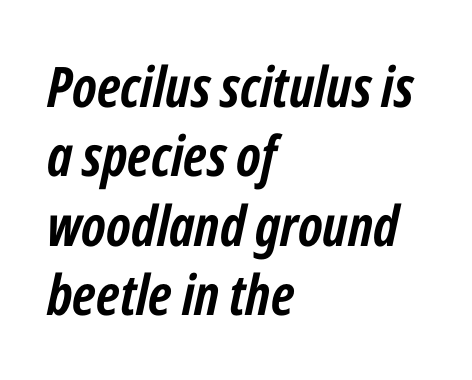
The setting favours the left margin, as ordinary paragraphs usually do. Every letter is thick-stroked: bold, no question. Words appear dense and cohesive because spacing is normal. The letters advance in unequal steps, a hallmark of proportional type. The strip under each line holds only bare page.
